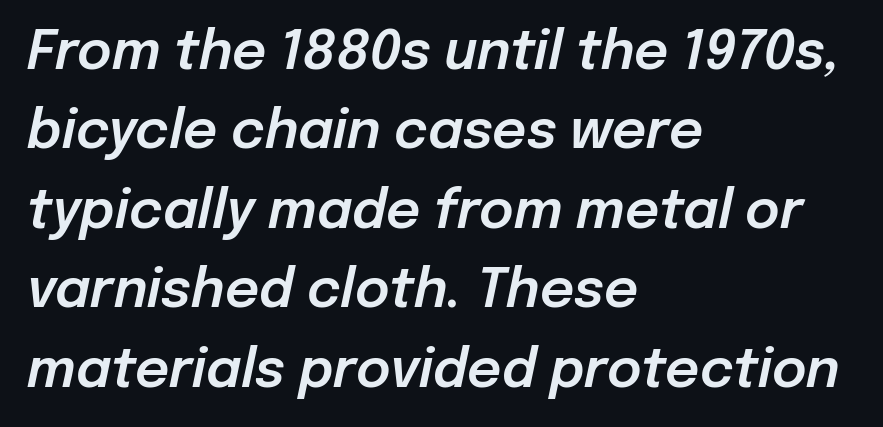
Q: Is the text italic (slanted)? A: Yes, it leans right by about 12 degrees.
Q: Is the text underlined? A: No.
Q: How is the paragraph aligned? A: Left-aligned.
Q: Is the spacing between letters normal or unusually wide? A: Normal.
Q: Is the spacing between lines tight, normal or loose? A: Normal.
Q: Width (condensed, normal, or wide)? A: Normal.
Q: Stroke contrast? A: Low.
Q: x-height? A: Medium.
Q: Monospaced? A: No.
